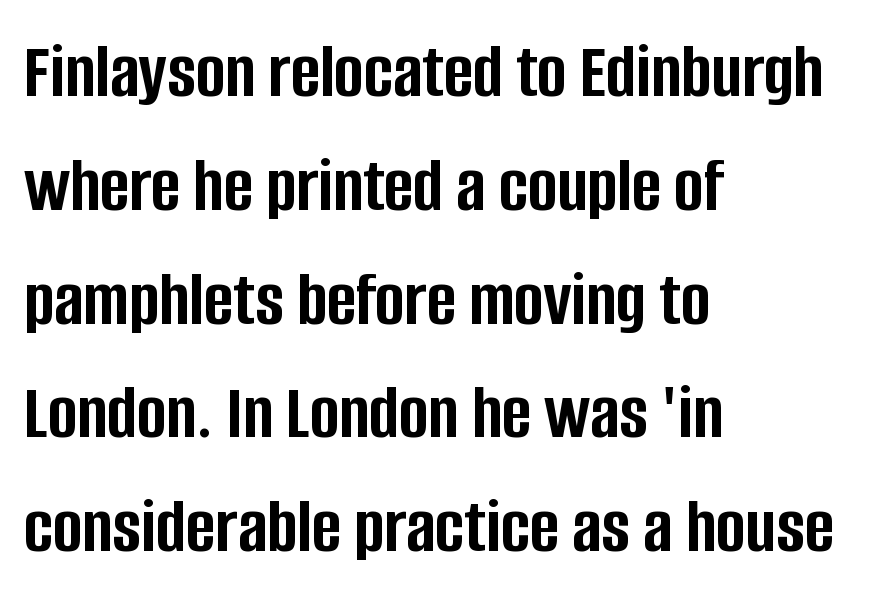
{"serif": "no", "italic": "no", "bold": "yes", "weight": "semibold", "width": "condensed", "stroke_contrast": "low", "x_height": "large", "monospaced": "no", "underline": "no", "align": "left", "line_spacing": "normal", "line_spacing_ratio": 1.44, "letter_spacing": "normal", "letter_spacing_em": 0.0, "glyph_px": 79}
